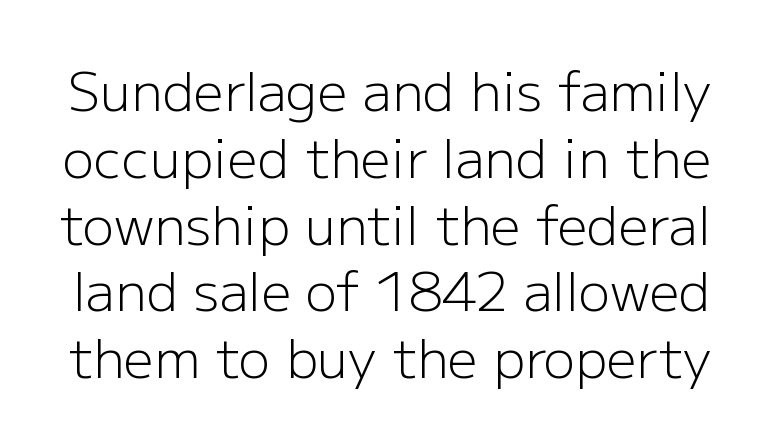
Q: Is the text bold? A: No.
Q: Is the text italic (slanted)? A: No, it is upright.
Q: Is the typeface a serif or a sans-serif typeface? A: Sans-serif.
Q: Is the text underlined? A: No.
Q: Is the spacing between letters normal or unusually wide? A: Normal.
Q: Is the spacing between lines tight, normal or loose? A: Normal.
Q: Width (condensed, normal, or wide)? A: Normal.
Q: Stroke contrast? A: Low.
Q: x-height? A: Medium.
Q: Monospaced? A: No.
